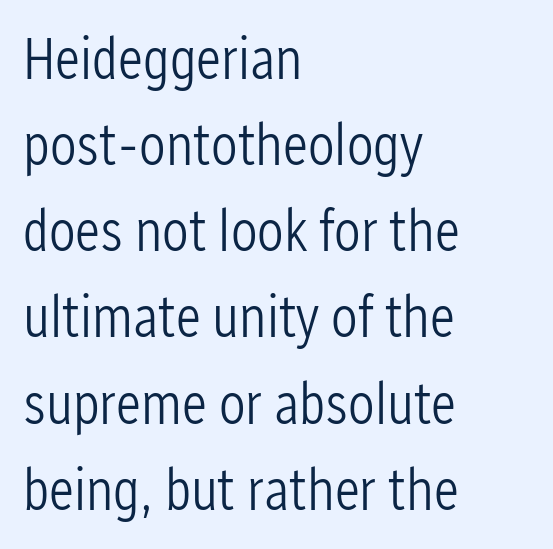
Q: Is the text bold? A: No.
Q: Is the text italic (slanted)? A: No, it is upright.
Q: Is the typeface a serif or a sans-serif typeface? A: Sans-serif.
Q: Is the text underlined? A: No.
Q: How is the paragraph aligned? A: Left-aligned.
Q: Is the spacing between letters normal or unusually wide? A: Normal.
Q: Is the spacing between lines tight, normal or loose? A: Normal.
Q: Width (condensed, normal, or wide)? A: Condensed.
Q: Stroke contrast? A: Low.
Q: x-height? A: Medium.
Q: Monospaced? A: No.
